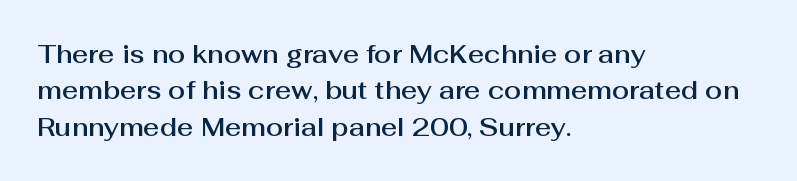
The image shows 25 px text type, upright; set left-aligned, normal line spacing (1.46x), normal letter spacing, not underlined.
